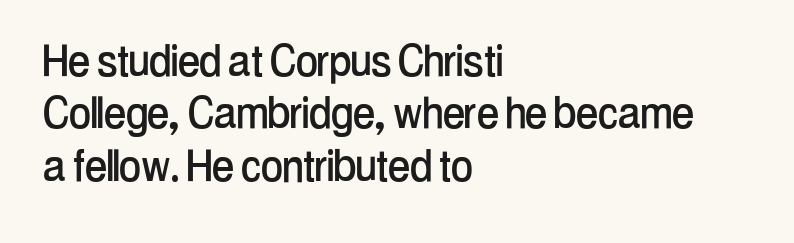
This sample is left-justified, so line endings fall wherever the words run out. Students, note that the glyphs here touch the page at normal intervals. Are there feet on the stems? There aren't — it's a sans. Looks like regular typesetting: each glyph gets only the width it needs.
